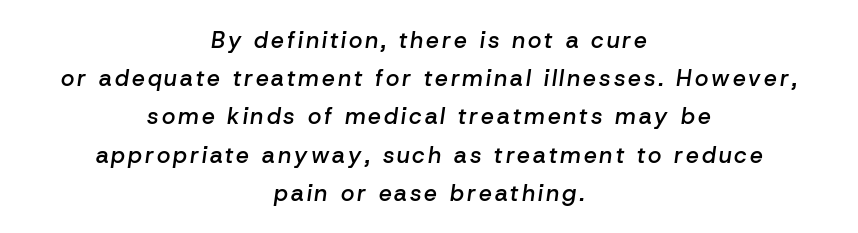
{"italic": "yes", "lean": "right", "slant_degrees": 8, "bold": "semi", "underline": "no", "align": "center", "line_spacing": "normal", "line_spacing_ratio": 1.66, "glyph_px": 23}
